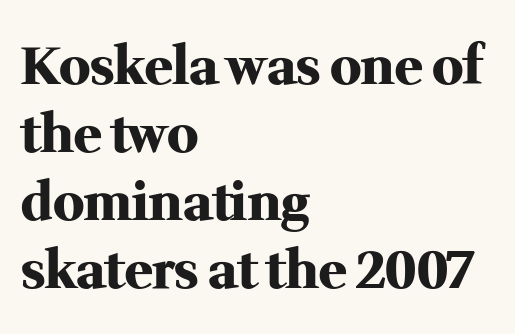
Leftover space on each line is placed entirely after the last word. Just letters on the line, the space beneath them empty. A typesetter would call this proportional, since set widths differ per character. Italic: no, the glyphs are upright roman. Typographic density is high because the face is bold.
